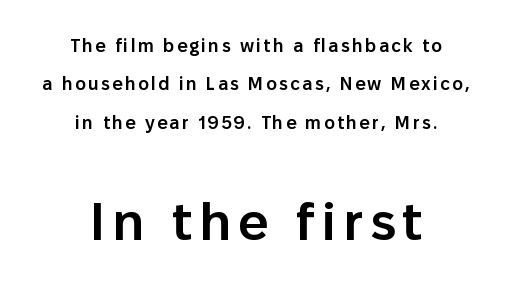
Q: Is the text bold? A: Semi-bold.
Q: Is the text italic (slanted)? A: No, it is upright.
Q: Is the typeface a serif or a sans-serif typeface? A: Sans-serif.
Q: Is the text underlined? A: No.
Q: How is the paragraph aligned? A: Centered.
Q: Is the spacing between lines tight, normal or loose? A: Loose.
Q: Which block of text is set in a larger size, the first (top) or the second (bottom)? A: The second (bottom) one.
Q: Width (condensed, normal, or wide)? A: Normal.
Q: Stroke contrast? A: Low.
Q: x-height? A: Medium.
Q: Monospaced? A: No.
